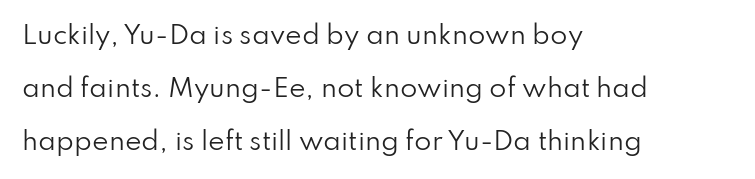
{"italic": "no", "bold": "no", "underline": "no", "align": "left", "line_spacing": "loose", "line_spacing_ratio": 2.12, "letter_spacing": "normal", "letter_spacing_em": 0.0, "glyph_px": 25}
